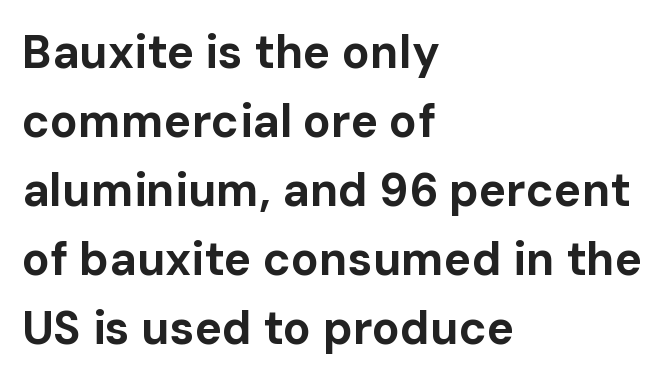
Q: Is the text bold? A: Yes.
Q: Is the text italic (slanted)? A: No, it is upright.
Q: Is the typeface a serif or a sans-serif typeface? A: Sans-serif.
Q: Is the text underlined? A: No.
Q: How is the paragraph aligned? A: Left-aligned.
Q: Is the spacing between letters normal or unusually wide? A: Normal.
Q: Is the spacing between lines tight, normal or loose? A: Normal.
Q: Width (condensed, normal, or wide)? A: Normal.
Q: Stroke contrast? A: Low.
Q: x-height? A: Medium.
Q: Monospaced? A: No.
